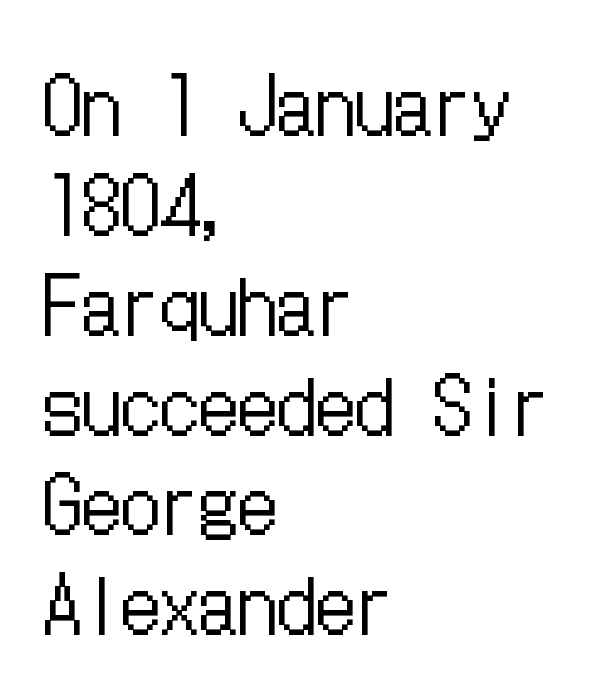
The image shows 78 px regular-weight, condensed type, upright; set left-aligned, normal line spacing (1.28x), normal letter spacing, not underlined; low stroke contrast and a medium x-height.
